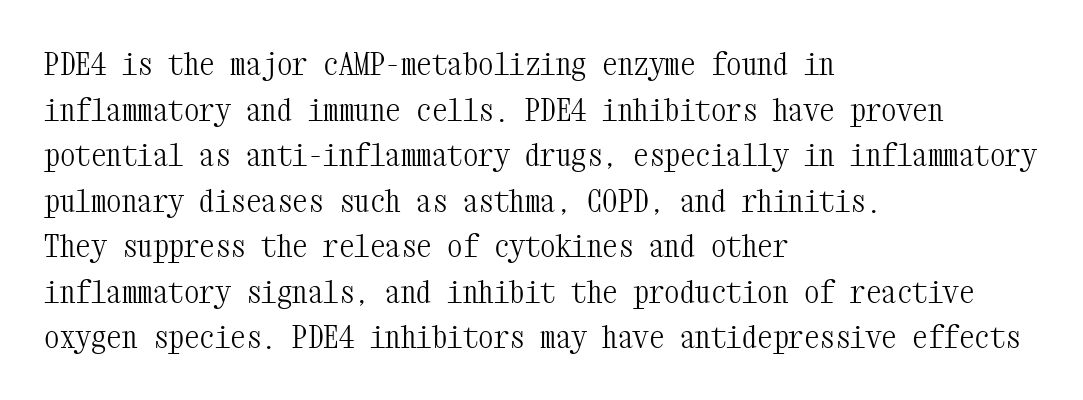
The image shows 31 px light, condensed serif type, upright, monospaced; set left-aligned, normal line spacing (1.47x), normal letter spacing, not underlined; medium stroke contrast and a medium x-height.
